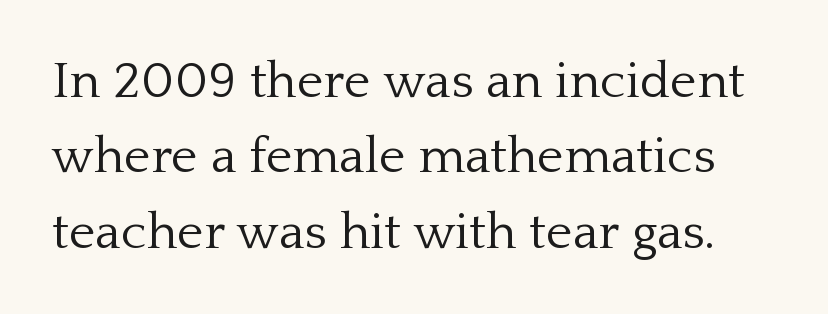
{"serif": "yes", "italic": "no", "bold": "no", "weight": "light", "width": "normal", "stroke_contrast": "low", "x_height": "medium", "monospaced": "no", "underline": "no", "line_spacing": "normal", "line_spacing_ratio": 1.48, "letter_spacing": "normal", "letter_spacing_em": 0.0, "glyph_px": 51}
